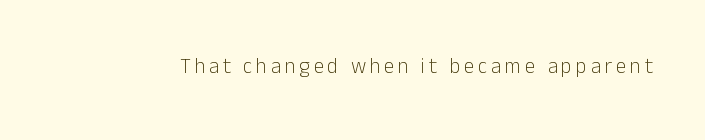
Q: Is the text bold? A: No.
Q: Is the text italic (slanted)? A: No, it is upright.
Q: Is the text underlined? A: No.
